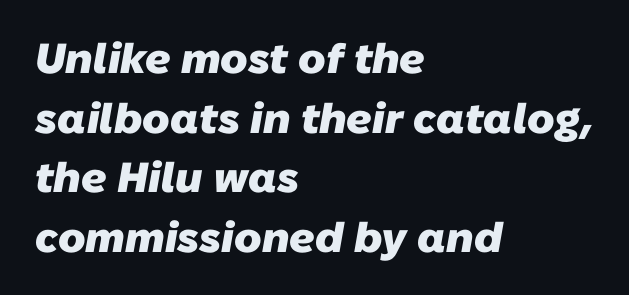
You could not count columns in this text — the font is proportionally spaced. Vertically, the passage feels balanced, rows spaced as you'd expect. Clear beneath every line of the passage. Compared with an ordinary text face, these strokes are far heavier — a full bold.
